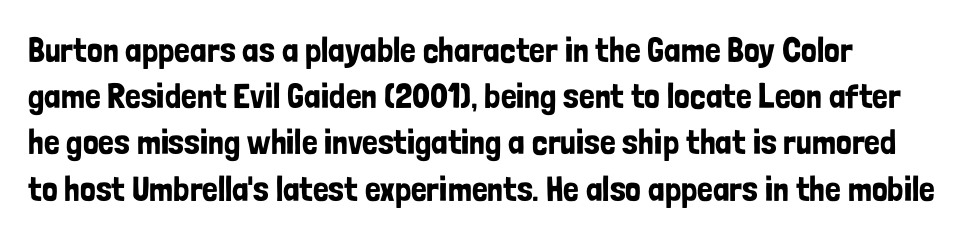
The image shows 35 px condensed sans-serif type, upright; set left-aligned, normal line spacing (1.32x), normal letter spacing, not underlined; low stroke contrast and a medium x-height.
